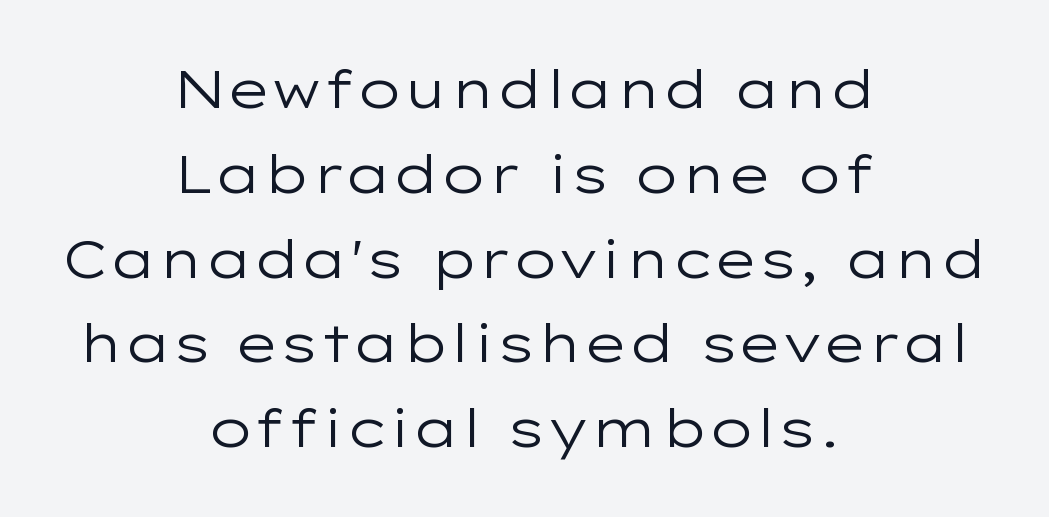
Note: no serifs on the glyphs. Horizontal alignment here is central, giving a formal, balanced look. The letters stand straight up with perfectly vertical stems. The strokes are not fattened; the text isn't bold. A clean baseline with only descenders dipping below it.
